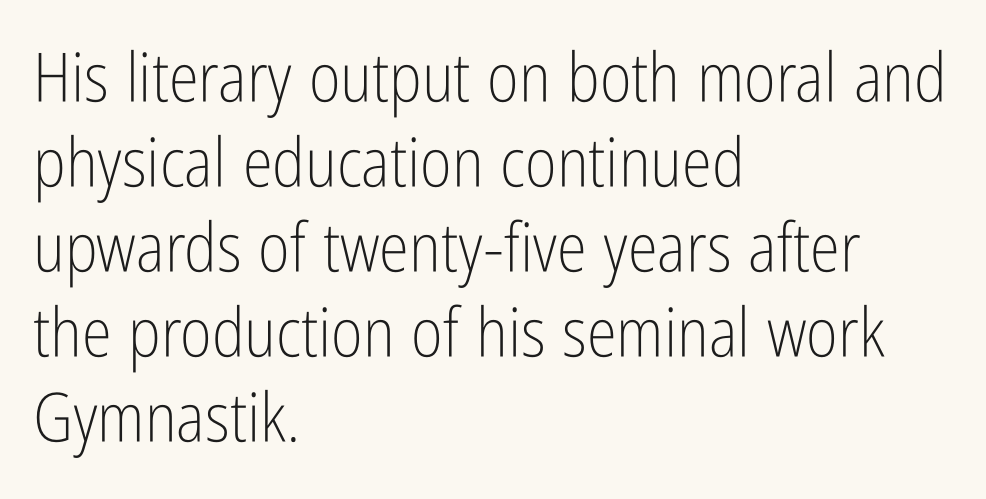
The image shows 68 px light, condensed sans-serif type, upright; set left-aligned, normal line spacing (1.25x), normal letter spacing, not underlined; low stroke contrast and a medium x-height.
